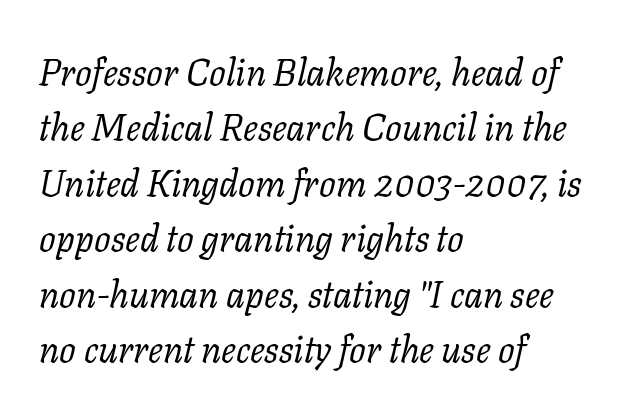
{"serif": "yes", "italic": "yes", "lean": "right", "slant_degrees": 11, "bold": "no", "weight": "regular", "width": "normal", "stroke_contrast": "low", "x_height": "medium", "monospaced": "no", "underline": "no", "align": "left", "line_spacing": "normal", "line_spacing_ratio": 1.5, "letter_spacing": "normal", "letter_spacing_em": 0.0, "glyph_px": 37}
